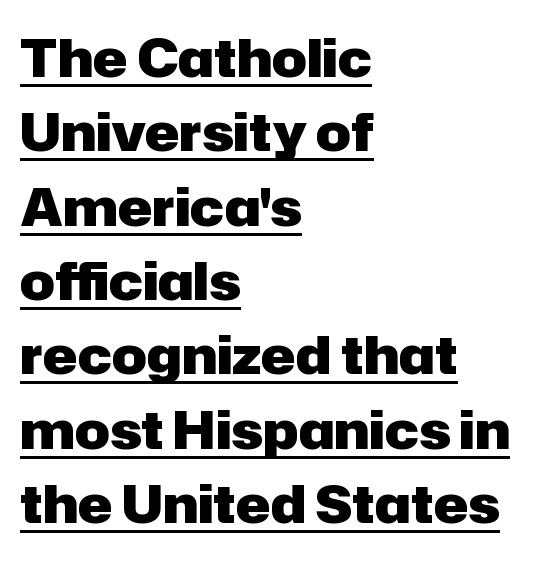
{"serif": "no", "italic": "no", "bold": "yes", "weight": "heavy", "width": "normal", "stroke_contrast": "low", "x_height": "medium", "monospaced": "no", "underline": "yes", "align": "left", "line_spacing": "normal", "line_spacing_ratio": 1.43, "letter_spacing": "normal", "letter_spacing_em": 0.0, "glyph_px": 52}
